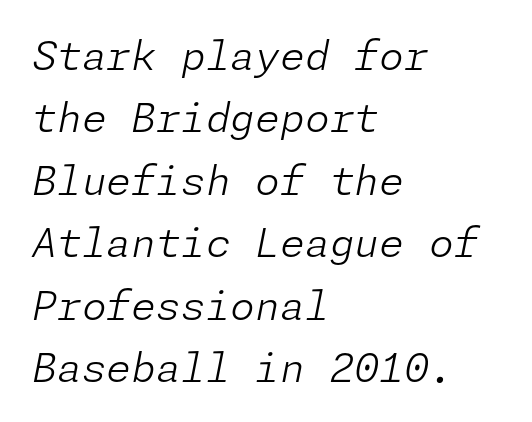
Q: Is the text bold? A: No.
Q: Is the text italic (slanted)? A: Yes, it leans right by about 11 degrees.
Q: Is the text underlined? A: No.
Q: How is the paragraph aligned? A: Left-aligned.
Q: Is the spacing between letters normal or unusually wide? A: Normal.
Q: Is the spacing between lines tight, normal or loose? A: Normal.
Q: Width (condensed, normal, or wide)? A: Normal.
Q: Stroke contrast? A: Low.
Q: x-height? A: Medium.
